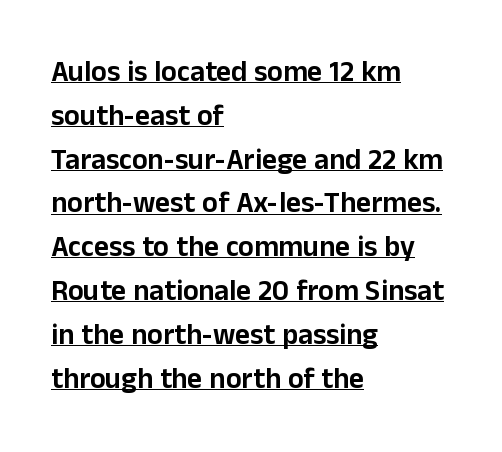
A student would call this left alignment; a typographer would say flush left, rag right. Each letter's strokes conclude bluntly, with no projecting serifs. These lines were composed using upright roman letters. The tracking reads as untouched default to a designer's eye. The rendering uses natural spacing where letterforms have individual widths.
